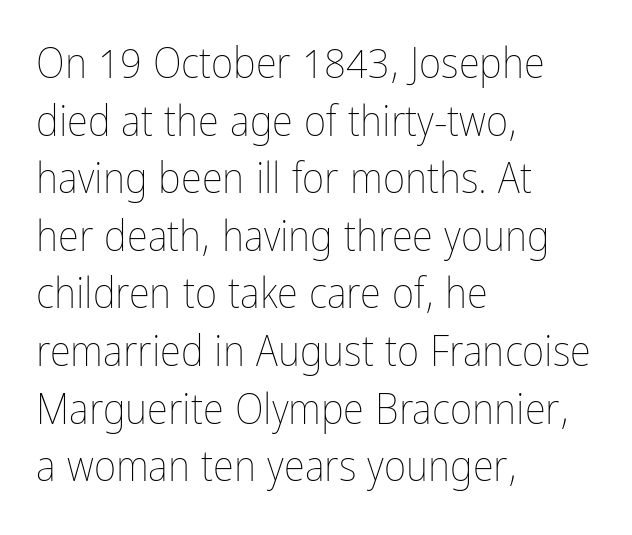
The image shows 43 px thin, condensed type, upright; set left-aligned, normal line spacing (1.34x), normal letter spacing, not underlined; low stroke contrast and a medium x-height.
